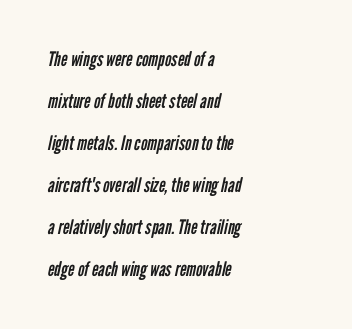
The image shows 20 px text type; set left-aligned, loose line spacing (2.1x), normal letter spacing, not underlined.
